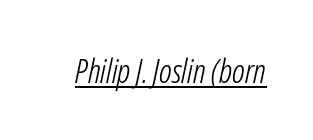
The face used here is proportionally spaced, like ordinary book or web type. Compared with typical body copy, the letter spacing here is the same. The weight would be labelled regular, book, light, or lighter still. The passage shown is underscored from start to finish. The lettering tilts uniformly, giving the passage an italic look.
